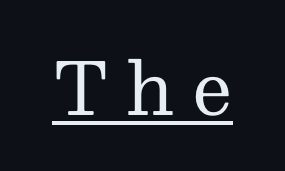
{"serif": "yes", "italic": "no", "bold": "no", "weight": "regular", "width": "normal", "stroke_contrast": "medium", "x_height": "medium", "monospaced": "no", "underline": "yes", "letter_spacing": "wide", "letter_spacing_em": 0.24, "glyph_px": 72}
